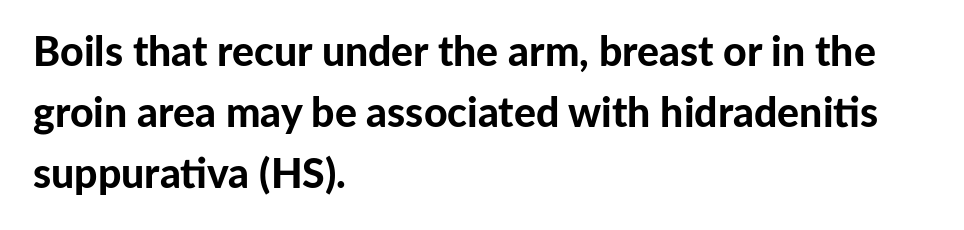
Q: Is the text bold? A: Yes.
Q: Is the text italic (slanted)? A: No, it is upright.
Q: Is the typeface a serif or a sans-serif typeface? A: Sans-serif.
Q: Is the text underlined? A: No.
Q: How is the paragraph aligned? A: Left-aligned.
Q: Is the spacing between letters normal or unusually wide? A: Normal.
Q: Is the spacing between lines tight, normal or loose? A: Normal.
Q: Width (condensed, normal, or wide)? A: Normal.
Q: Stroke contrast? A: Low.
Q: x-height? A: Medium.
Q: Monospaced? A: No.
